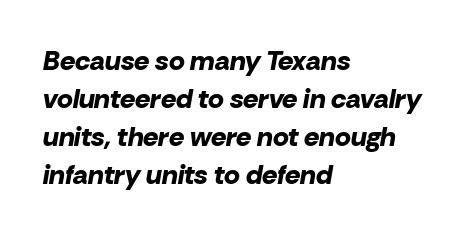
{"italic": "yes", "lean": "right", "slant_degrees": 10, "bold": "yes", "underline": "no", "align": "left", "line_spacing": "normal", "line_spacing_ratio": 1.41, "letter_spacing": "normal", "letter_spacing_em": 0.0, "glyph_px": 27}
